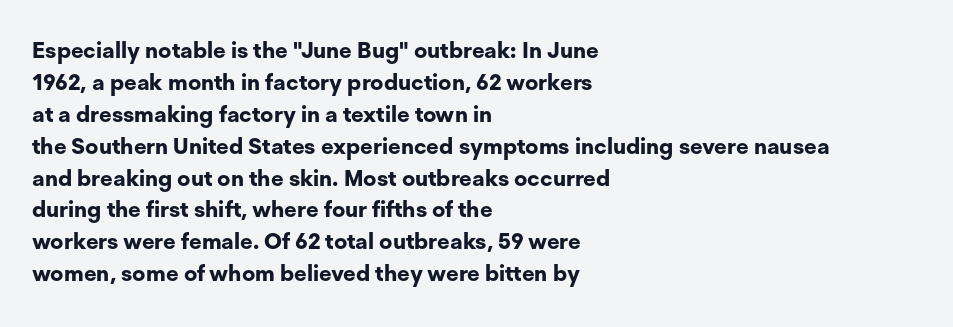
Q: Is the text bold? A: Yes.
Q: Is the text italic (slanted)? A: No, it is upright.
Q: Is the text underlined? A: No.
Q: How is the paragraph aligned? A: Left-aligned.
Q: Is the spacing between letters normal or unusually wide? A: Normal.
Q: Is the spacing between lines tight, normal or loose? A: Normal.
